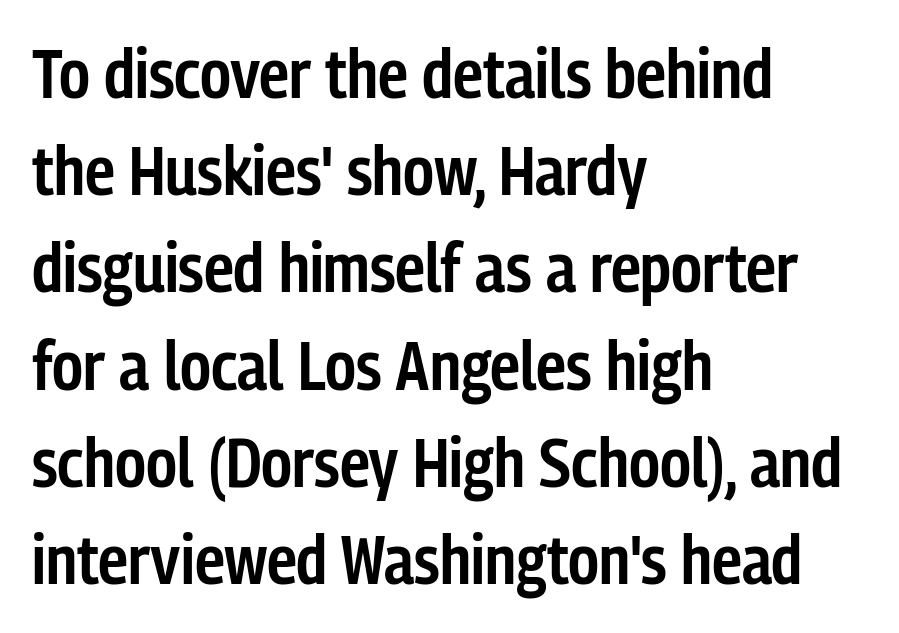
Default kerning and tracking; the words read as compact shapes. Proportional: the letters do not fall into vertical columns. Quick note: interline space is typical. Every letter is mildly thick-stroked: semibold rather than bold. Is there any slant? The stems are plumb. These lines are composed in type without serifs.
